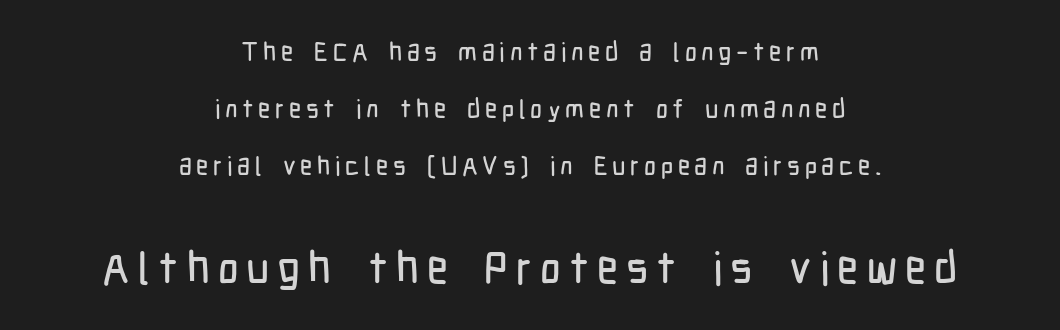
{"serif": "no", "italic": "no", "width": "condensed", "stroke_contrast": "low", "x_height": "medium", "monospaced": "no", "underline": "no", "align": "center", "line_spacing": "loose", "line_spacing_ratio": 2.19, "larger_block": "second", "size_ratio": 1.73, "glyph_px": 45}
